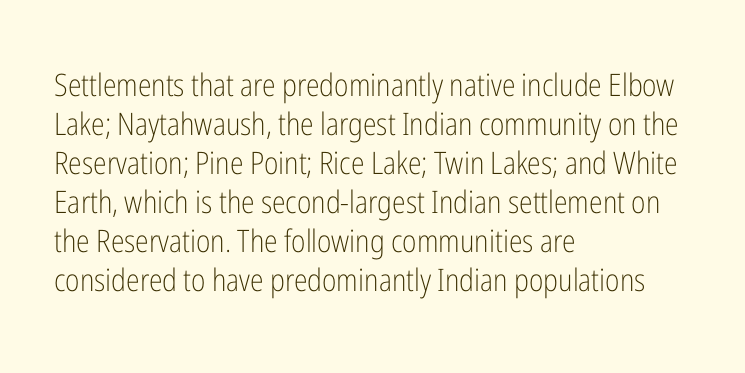
{"serif": "no", "italic": "no", "bold": "no", "weight": "light", "width": "condensed", "stroke_contrast": "low", "x_height": "medium", "monospaced": "no", "underline": "no", "align": "left", "line_spacing": "normal", "line_spacing_ratio": 1.26, "letter_spacing": "normal", "letter_spacing_em": 0.0, "glyph_px": 31}
